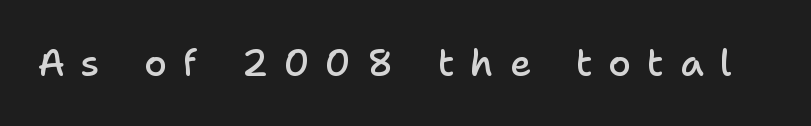
Q: Is the text bold? A: Semi-bold.
Q: Is the text italic (slanted)? A: No, it is upright.
Q: Is the typeface a serif or a sans-serif typeface? A: Sans-serif.
Q: Is the text underlined? A: No.
Q: Is the spacing between letters normal or unusually wide? A: Unusually wide.
Q: Width (condensed, normal, or wide)? A: Normal.
Q: Stroke contrast? A: Low.
Q: x-height? A: Medium.
Q: Monospaced? A: No.
